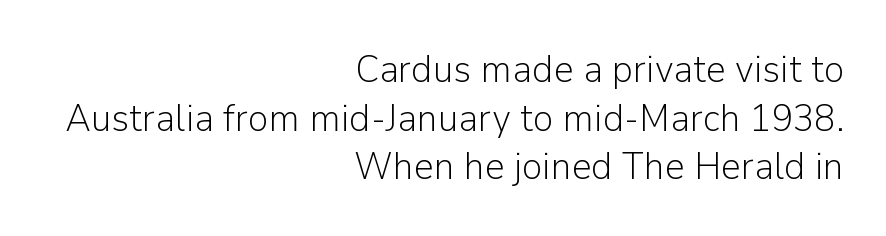
{"serif": "no", "italic": "no", "bold": "no", "weight": "light", "width": "normal", "stroke_contrast": "low", "x_height": "medium", "monospaced": "no", "underline": "no", "align": "right", "line_spacing": "normal", "line_spacing_ratio": 1.25, "letter_spacing": "normal", "letter_spacing_em": 0.0, "glyph_px": 39}
